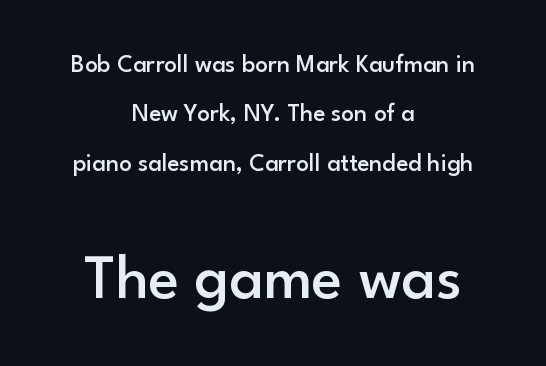
Q: Is the text bold? A: Semi-bold.
Q: Is the text italic (slanted)? A: No, it is upright.
Q: Is the typeface a serif or a sans-serif typeface? A: Sans-serif.
Q: Is the text underlined? A: No.
Q: How is the paragraph aligned? A: Centered.
Q: Is the spacing between letters normal or unusually wide? A: Normal.
Q: Is the spacing between lines tight, normal or loose? A: Loose.
Q: Which block of text is set in a larger size, the first (top) or the second (bottom)? A: The second (bottom) one.
Q: Width (condensed, normal, or wide)? A: Normal.
Q: Stroke contrast? A: Low.
Q: x-height? A: Small.
Q: Monospaced? A: No.
